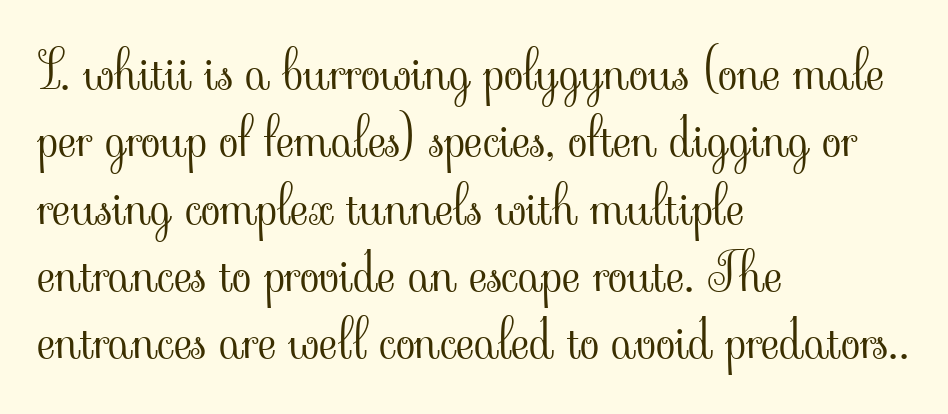
Q: Is the text bold? A: No.
Q: Is the text italic (slanted)? A: No, it is upright.
Q: Is the typeface a serif or a sans-serif typeface? A: Serif.
Q: Is the text underlined? A: No.
Q: How is the paragraph aligned? A: Left-aligned.
Q: Is the spacing between letters normal or unusually wide? A: Normal.
Q: Is the spacing between lines tight, normal or loose? A: Normal.
Q: Width (condensed, normal, or wide)? A: Normal.
Q: Stroke contrast? A: Low.
Q: x-height? A: Small.
Q: Monospaced? A: No.
